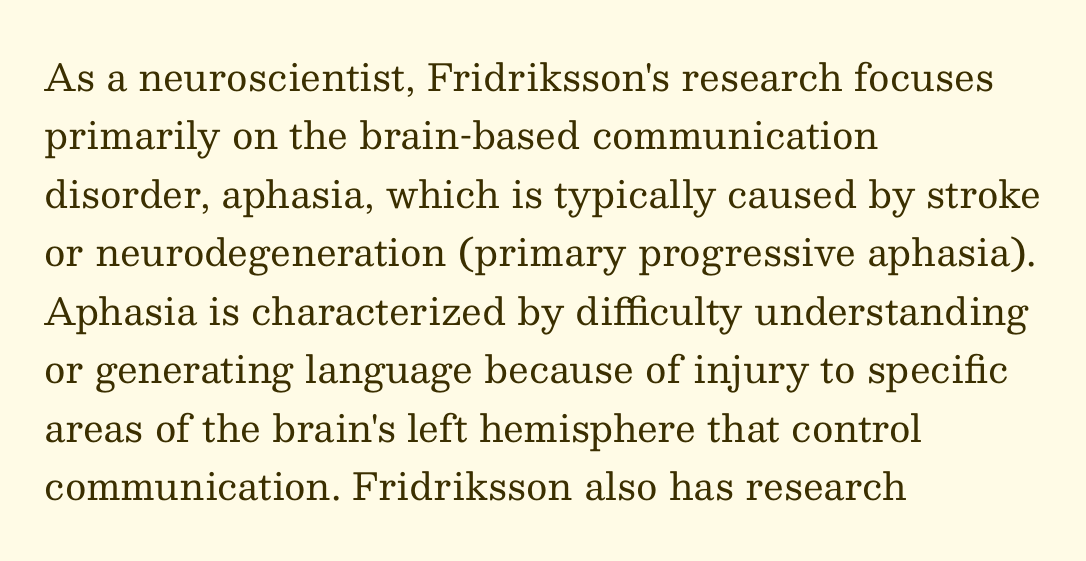
Q: Is the text bold? A: No.
Q: Is the text italic (slanted)? A: No, it is upright.
Q: Is the typeface a serif or a sans-serif typeface? A: Serif.
Q: Is the text underlined? A: No.
Q: How is the paragraph aligned? A: Left-aligned.
Q: Is the spacing between letters normal or unusually wide? A: Normal.
Q: Is the spacing between lines tight, normal or loose? A: Normal.
Q: Width (condensed, normal, or wide)? A: Normal.
Q: Stroke contrast? A: Medium.
Q: x-height? A: Medium.
Q: Monospaced? A: No.
